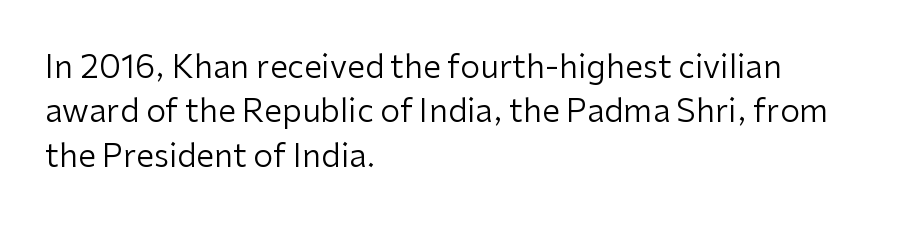
Line starts are locked; line ends wander. How are the letters spaced? Ordinarily, with no added tracking. On a weight scale, this lands at 450 or below. Upright lettering throughout. Are there feet on the stems? There aren't — it's a sans.
